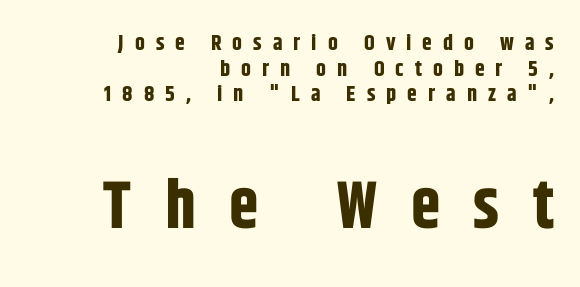
The letters advance in unequal steps, a hallmark of proportional type. The strip under each line holds only bare page. Rendered with straight, roman letterforms. A sans-serif font was chosen for this passage. The rendering anchors every line to the right-hand side. The rendering inserts visible extra space after every character.
